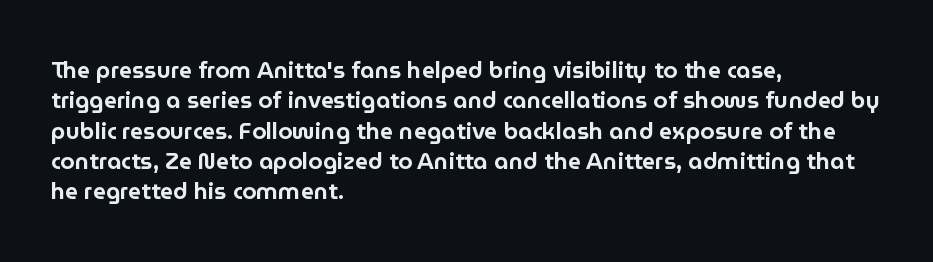
{"italic": "no", "underline": "no", "align": "left", "line_spacing": "normal", "line_spacing_ratio": 1.32, "letter_spacing": "normal", "letter_spacing_em": 0.0, "glyph_px": 23}
